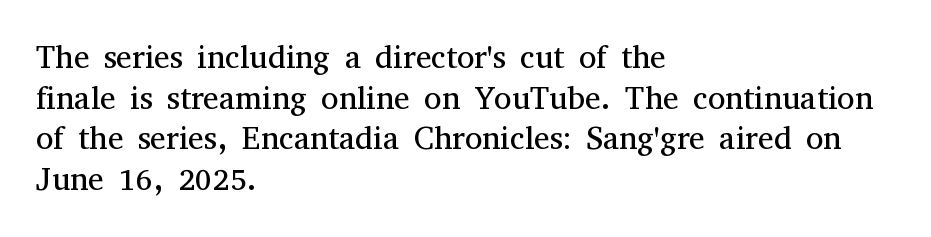
{"serif": "yes", "italic": "no", "bold": "no", "weight": "regular", "width": "normal", "stroke_contrast": "medium", "x_height": "medium", "monospaced": "no", "underline": "no", "align": "left", "line_spacing": "normal", "line_spacing_ratio": 1.27, "letter_spacing": "normal", "letter_spacing_em": 0.0, "glyph_px": 32}
